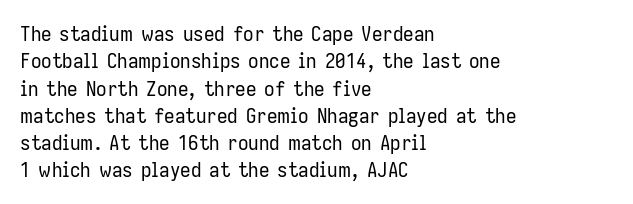
Q: Is the text bold? A: No.
Q: Is the text italic (slanted)? A: No, it is upright.
Q: Is the text underlined? A: No.
Q: How is the paragraph aligned? A: Left-aligned.
Q: Is the spacing between letters normal or unusually wide? A: Normal.
Q: Is the spacing between lines tight, normal or loose? A: Normal.
